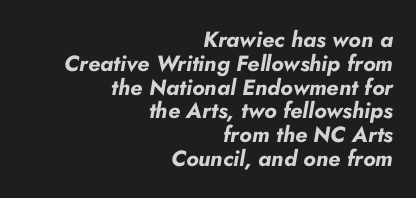
The rendering keeps characters at their native spacing. Students, observe: this is what under-led, compact text looks like. Compared with an ordinary text face, these strokes are far heavier — a full bold. Notice how the passage keeps a crisp vertical edge on the right only. Emphasis-style slanted type is in use. Anything drawn beneath the words? Only blank space.
